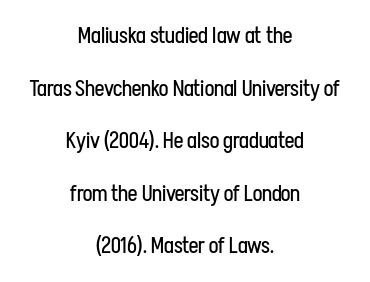
{"italic": "no", "bold": "no", "underline": "no", "align": "center", "line_spacing": "loose", "line_spacing_ratio": 2.39, "letter_spacing": "normal", "letter_spacing_em": 0.0, "glyph_px": 22}
